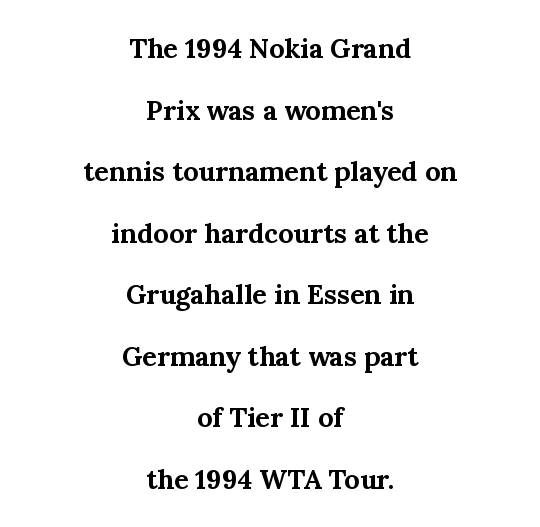
Quick note: not italic, upright. The line-height multiplier appears high, well above default. The letters are bold, with thick, heavy strokes. The passage is arranged like a title page — every line centered.
